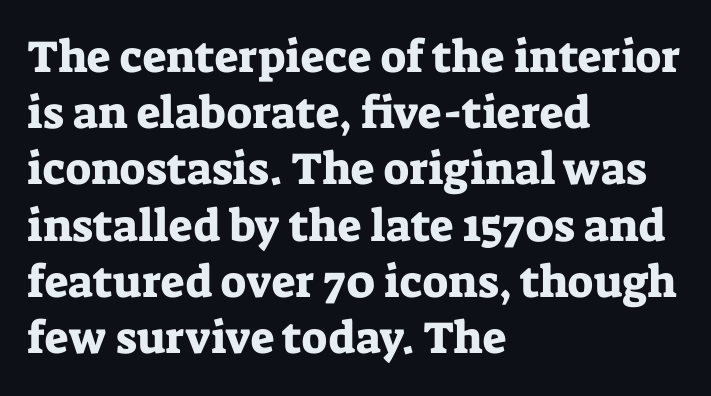
This sample has the flowing, uneven cadence of proportional lettering. Check the space under the baseline: it is left empty. A classic flush-left, rag-right setting is used for this passage. A typesetter would mark this as roman, not italic. This sample keeps an unexceptional amount of space between lines. The rendering keeps characters at their native spacing.
